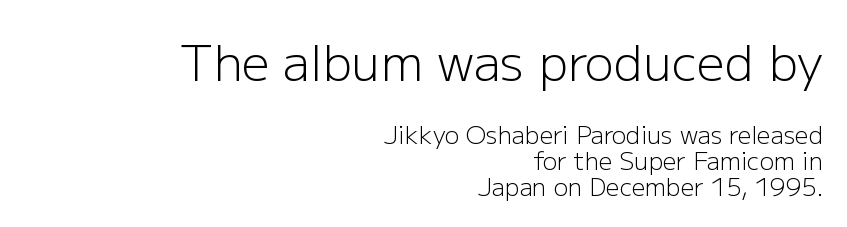
How would I describe the line gaps? Narrow and economical. To sum up the face: it is a sans, with no serifs. Vertical strokes here are truly vertical. The line texture is even and compact thanks to regular tracking.
